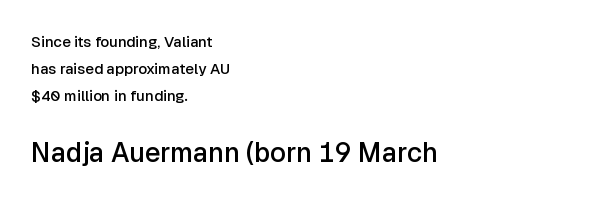
{"italic": "no", "bold": "semi", "underline": "no", "align": "left", "line_spacing_ratio": 1.81, "letter_spacing": "normal", "letter_spacing_em": 0.0, "larger_block": "second", "size_ratio": 1.8, "glyph_px": 27}
